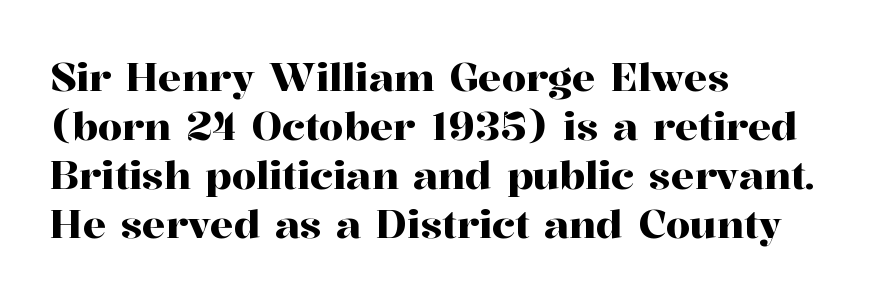
The image shows 39 px serif type, upright; set left-aligned, normal line spacing (1.26x), normal letter spacing, not underlined; high stroke contrast and a medium x-height.
